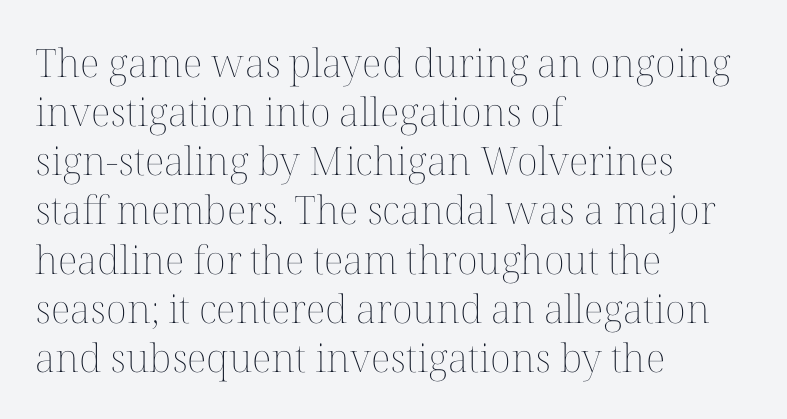
{"italic": "no", "bold": "no", "weight": "thin", "width": "normal", "stroke_contrast": "medium", "x_height": "medium", "monospaced": "no", "underline": "no", "align": "left", "line_spacing": "normal", "line_spacing_ratio": 1.26, "letter_spacing": "normal", "letter_spacing_em": 0.0, "glyph_px": 39}
